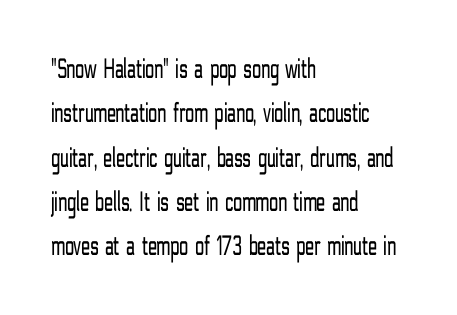
{"serif": "no", "italic": "no", "bold": "no", "weight": "light", "width": "condensed", "stroke_contrast": "low", "x_height": "medium", "monospaced": "no", "underline": "no", "align": "left", "line_spacing": "normal", "line_spacing_ratio": 1.53, "letter_spacing": "normal", "letter_spacing_em": 0.0, "glyph_px": 29}
